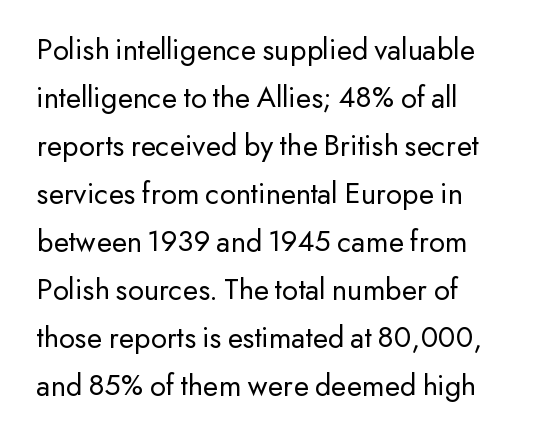
Q: Is the text bold? A: No.
Q: Is the text italic (slanted)? A: No, it is upright.
Q: Is the typeface a serif or a sans-serif typeface? A: Sans-serif.
Q: Is the text underlined? A: No.
Q: Is the spacing between letters normal or unusually wide? A: Normal.
Q: Is the spacing between lines tight, normal or loose? A: Normal.
Q: Width (condensed, normal, or wide)? A: Normal.
Q: Stroke contrast? A: Low.
Q: x-height? A: Small.
Q: Monospaced? A: No.
